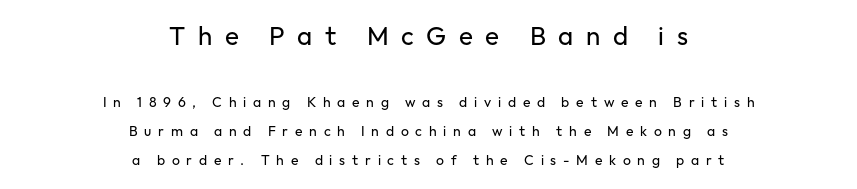
{"italic": "no", "bold": "no", "underline": "no", "align": "center", "line_spacing": "loose", "line_spacing_ratio": 2.06, "letter_spacing": "wide", "letter_spacing_em": 0.48, "larger_block": "first", "size_ratio": 1.86, "glyph_px": 26}
